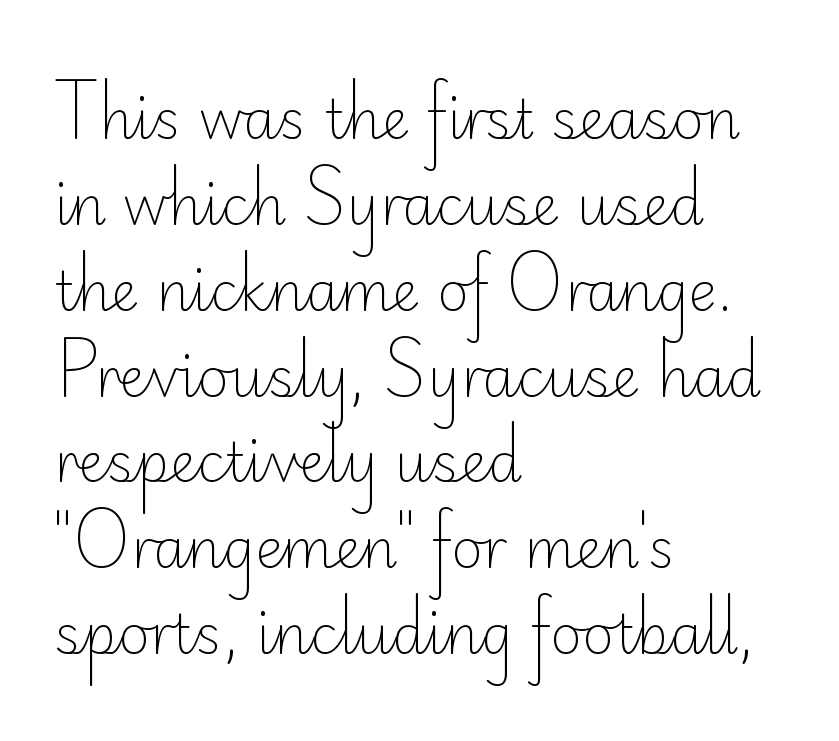
The letters sit at their default tracking, neither squeezed nor spread. The face used here is proportionally spaced, like ordinary book or web type. These lines are composed in type without serifs. The vertical gap from one line to the next is medium.
